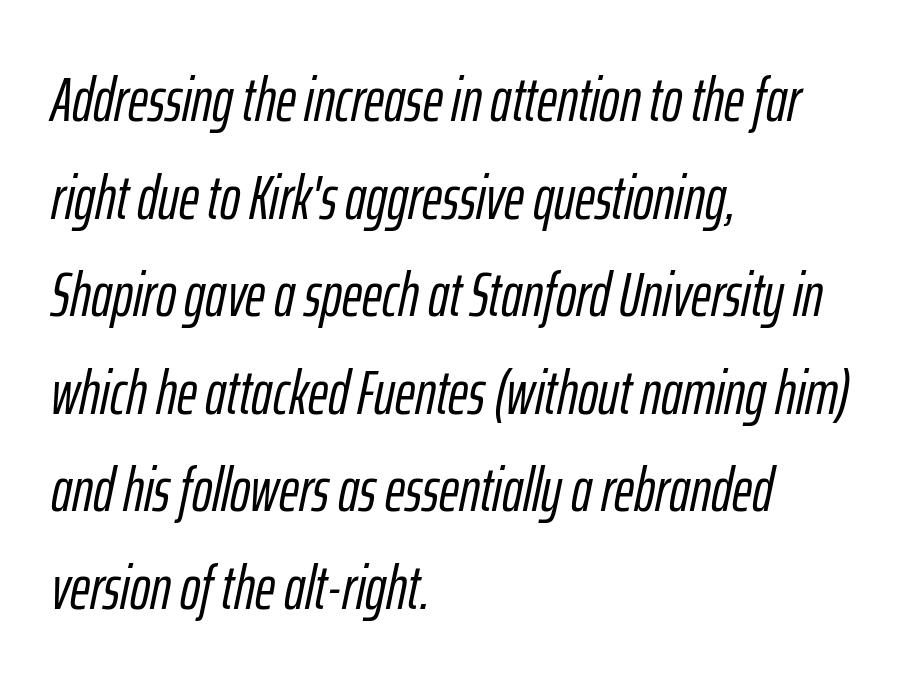
Would a proofreader flag this as italicized? Yes. Vertical spacing — default. Leftover space on each line is placed entirely after the last word. Does extra space separate the letters? No, they use regular spacing. Looks like regular typesetting: each glyph gets only the width it needs.
